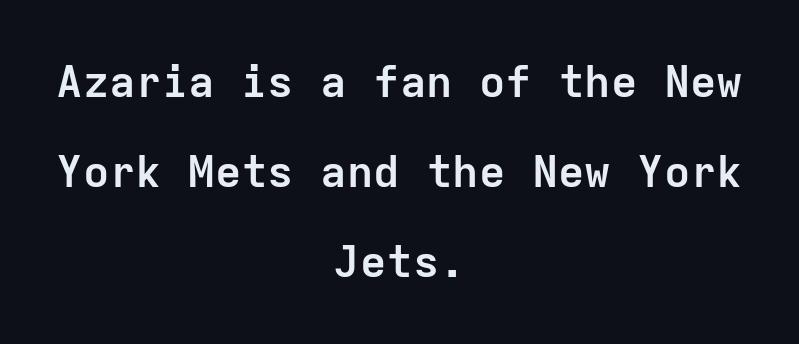
{"serif": "no", "italic": "no", "bold": "yes", "weight": "semibold", "width": "normal", "stroke_contrast": "low", "x_height": "medium", "monospaced": "yes", "underline": "no", "align": "center", "line_spacing": "loose", "line_spacing_ratio": 2.04, "letter_spacing": "normal", "letter_spacing_em": 0.0, "glyph_px": 44}
